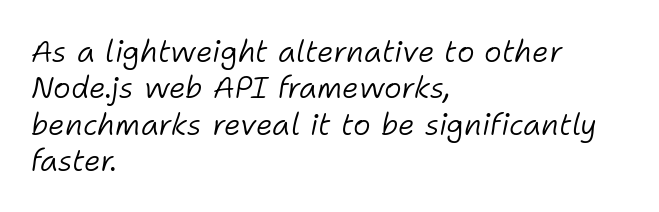
It's the slanting kind of type. Just letters on the line, the space beneath them empty. Tracking here is standard; glyphs follow each other at the usual distance. Counters stay open thanks to moderate or lighter strokes. Left-aligned paragraph, ragged on the right.
